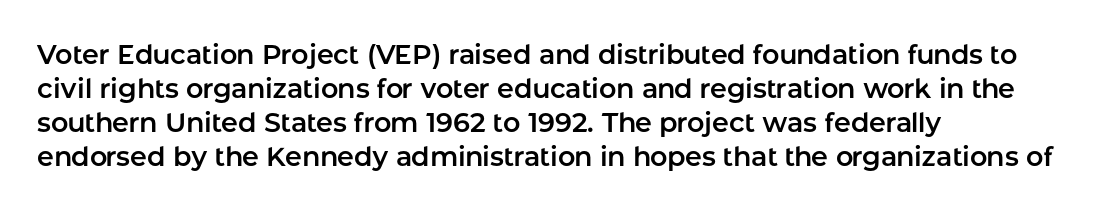
Q: Is the text italic (slanted)? A: No, it is upright.
Q: Is the text underlined? A: No.
Q: How is the paragraph aligned? A: Left-aligned.
Q: Is the spacing between letters normal or unusually wide? A: Normal.
Q: Is the spacing between lines tight, normal or loose? A: Normal.
